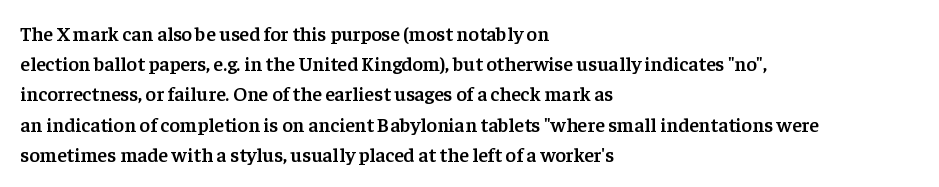
{"italic": "no", "bold": "semi", "underline": "no", "align": "left", "line_spacing": "normal", "line_spacing_ratio": 1.51, "letter_spacing": "normal", "letter_spacing_em": 0.0, "glyph_px": 20}
